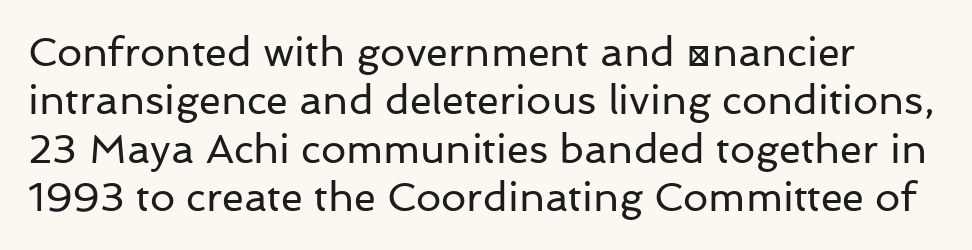
Q: Is the text bold? A: No.
Q: Is the text italic (slanted)? A: No, it is upright.
Q: Is the typeface a serif or a sans-serif typeface? A: Sans-serif.
Q: Is the text underlined? A: No.
Q: Is the spacing between letters normal or unusually wide? A: Normal.
Q: Width (condensed, normal, or wide)? A: Normal.
Q: Stroke contrast? A: Low.
Q: x-height? A: Medium.
Q: Monospaced? A: No.
